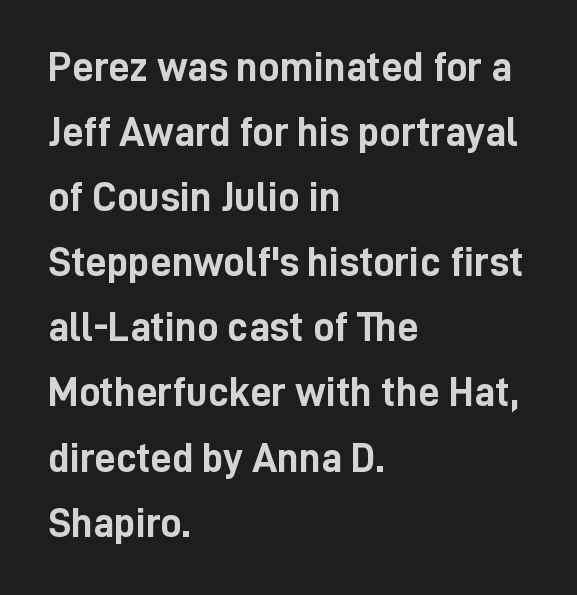
The image shows 42 px semibold, condensed sans-serif type, upright; set left-aligned, normal line spacing (1.55x), normal letter spacing, not underlined; low stroke contrast and a medium x-height.
